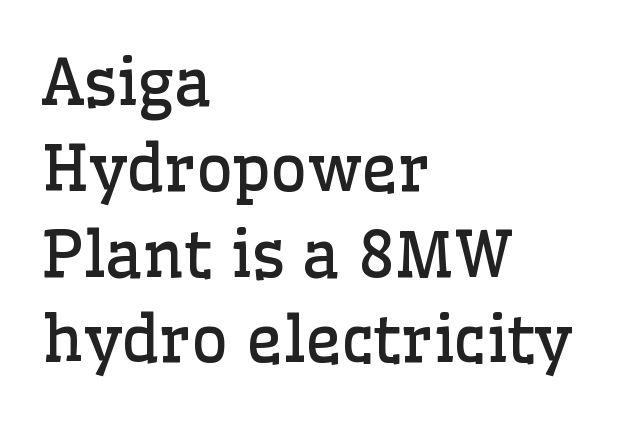
Are there feet on the stems? There are — it's a serif. Honestly, there is no underline to notice here at all. The face used here is proportionally spaced, like ordinary book or web type. This block has exactly the height ordinary leading produces.
